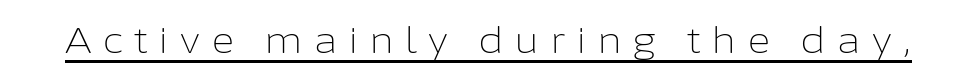
The letters stand straight up with perfectly vertical stems. Looks like regular typesetting: each glyph gets only the width it needs. The characters display no serif detailing; their extremities are plain. Counters stay open thanks to moderate or lighter strokes.
